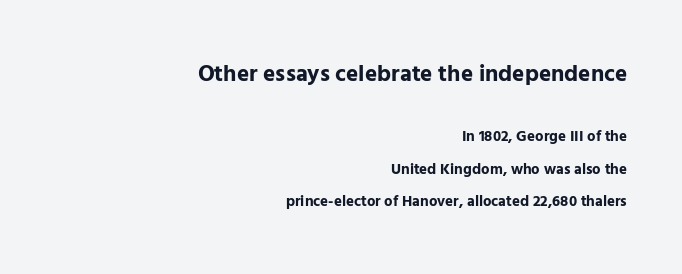
Q: Is the text bold? A: Yes.
Q: Is the text italic (slanted)? A: No, it is upright.
Q: Is the text underlined? A: No.
Q: How is the paragraph aligned? A: Right-aligned.
Q: Is the spacing between letters normal or unusually wide? A: Normal.
Q: Is the spacing between lines tight, normal or loose? A: Loose.
Q: Which block of text is set in a larger size, the first (top) or the second (bottom)? A: The first (top) one.
